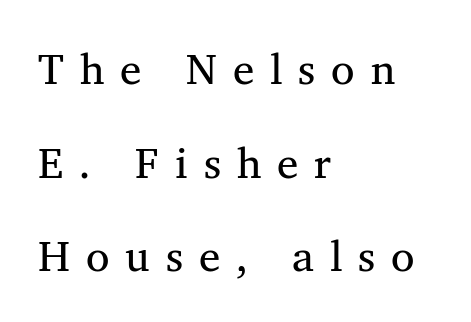
The image shows 43 px regular-weight serif type, upright; set left-aligned, loose line spacing (2.18x), unusually wide letter spacing (+0.37 em), not underlined; medium stroke contrast and a medium x-height.
